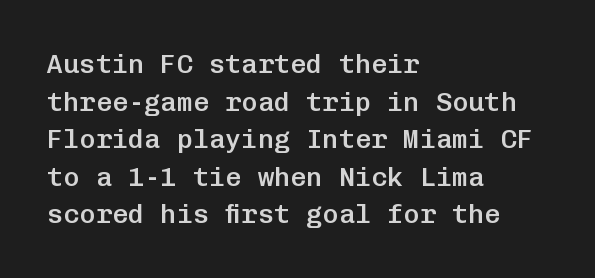
The image shows 27 px text type, upright; set left-aligned, normal line spacing (1.39x), normal letter spacing, not underlined.
